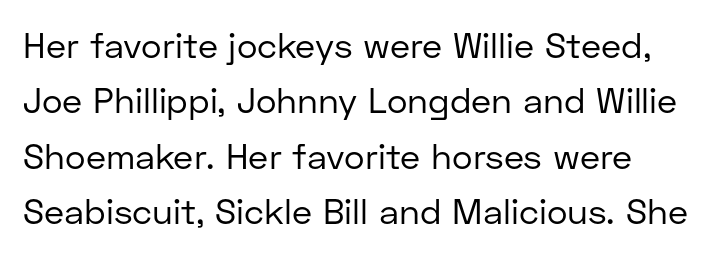
The image shows 35 px regular-weight sans-serif type, upright; set left-aligned, normal line spacing (1.58x), normal letter spacing, not underlined; low stroke contrast and a medium x-height.
